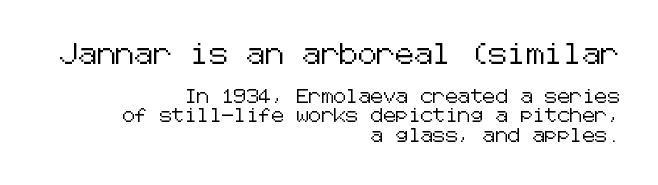
The image shows 21 px text type, upright; set right-aligned, normal line spacing (1.42x), normal letter spacing, not underlined; the first (top) block is 1.5x larger.
